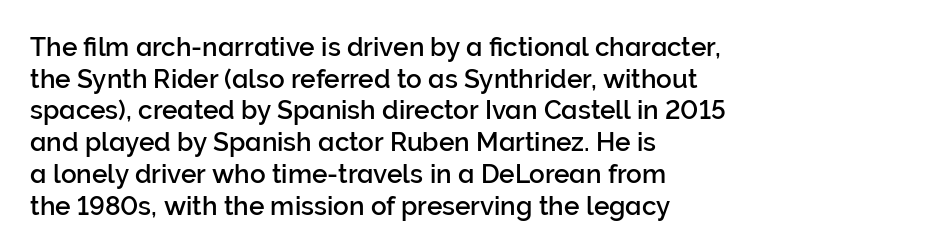
The image shows 26 px text type, upright; set left-aligned, line spacing 1.22x, normal letter spacing, not underlined.
